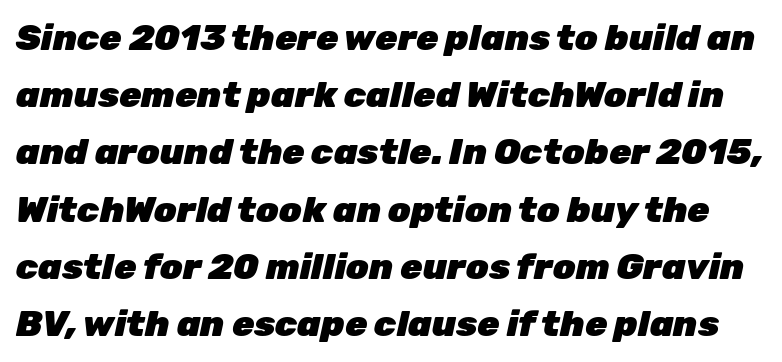
The image shows 36 px heavy type, italic (leaning right); set normal line spacing (1.59x), normal letter spacing, not underlined; low stroke contrast and a medium x-height.
